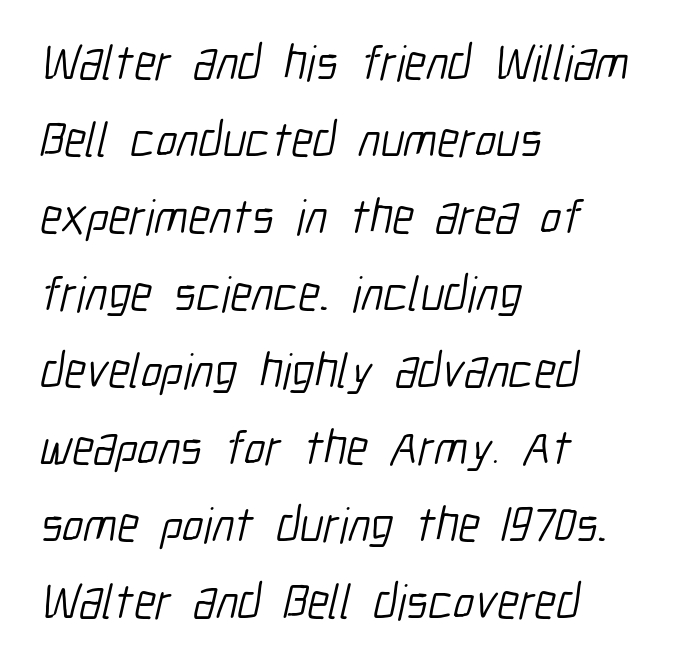
The image shows 49 px light, condensed sans-serif type; set left-aligned, normal line spacing (1.57x), normal letter spacing, not underlined; low stroke contrast and a medium x-height.
